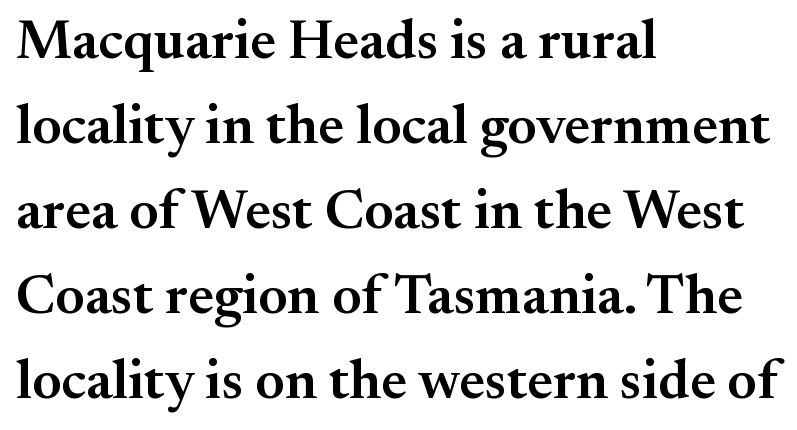
{"serif": "yes", "italic": "no", "bold": "semi", "weight": "semibold", "width": "normal", "stroke_contrast": "medium", "x_height": "small", "monospaced": "no", "underline": "no", "align": "left", "line_spacing": "normal", "line_spacing_ratio": 1.52, "letter_spacing": "normal", "letter_spacing_em": 0.0, "glyph_px": 56}
